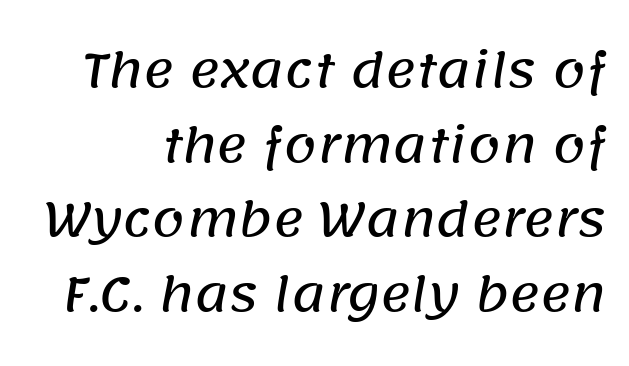
The image shows 47 px sans-serif type; set normal line spacing (1.59x), normal letter spacing, not underlined; low stroke contrast and a large x-height.
